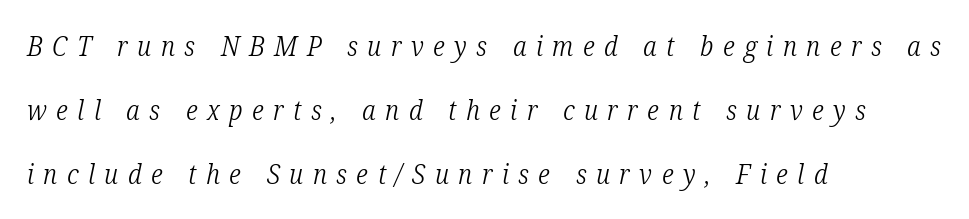
The baseline area is clear. The gaps between neighbouring characters are conspicuously large. The setting favours the left margin, as ordinary paragraphs usually do. Characters are canted at an angle relative to the baseline's perpendicular.
